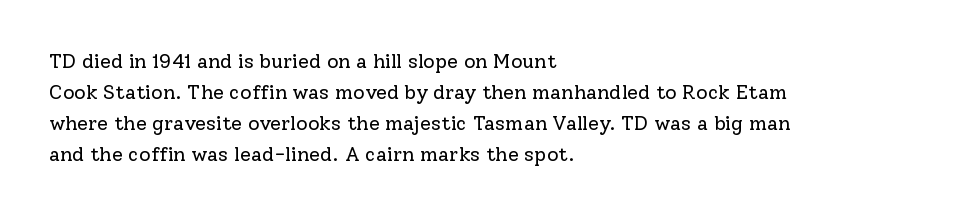
Q: Is the text bold? A: No.
Q: Is the text italic (slanted)? A: No, it is upright.
Q: Is the text underlined? A: No.
Q: How is the paragraph aligned? A: Left-aligned.
Q: Is the spacing between letters normal or unusually wide? A: Normal.
Q: Is the spacing between lines tight, normal or loose? A: Normal.
